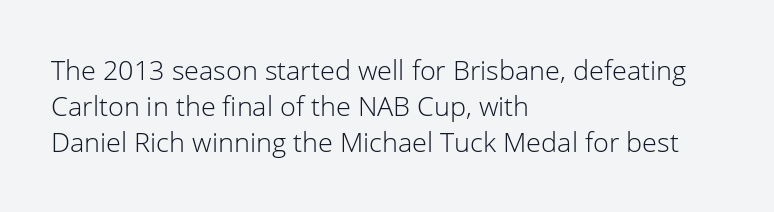
{"italic": "no", "bold": "no", "underline": "no", "align": "left", "line_spacing": "normal", "line_spacing_ratio": 1.34, "letter_spacing": "normal", "letter_spacing_em": 0.0, "glyph_px": 27}
